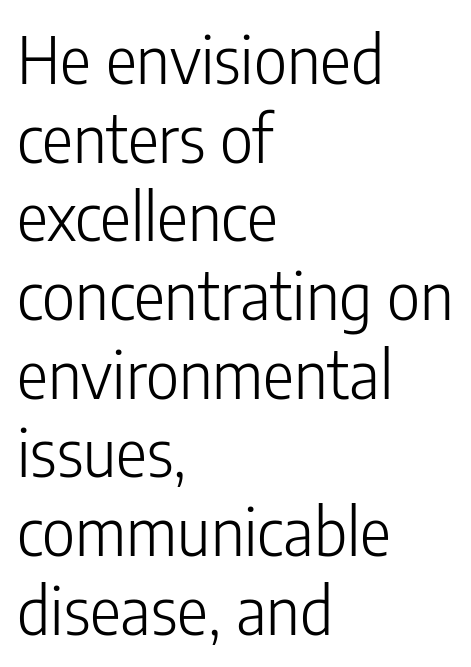
The image shows 65 px light, condensed sans-serif type, upright; set left-aligned, line spacing 1.21x, normal letter spacing, not underlined; low stroke contrast and a medium x-height.
